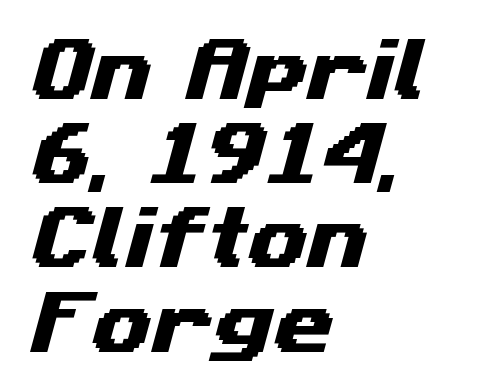
The face used here is rendered with its standard letterfit. Note: no serifs on the glyphs. Each line starts at the same left margin while the right side varies. Underline: absent.
